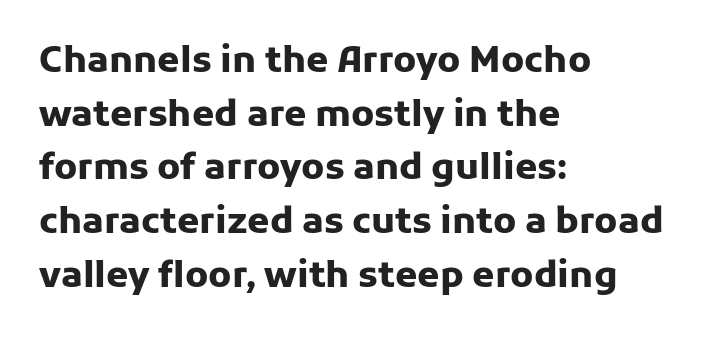
Q: Is the text bold? A: Yes.
Q: Is the text italic (slanted)? A: No, it is upright.
Q: Is the typeface a serif or a sans-serif typeface? A: Sans-serif.
Q: Is the text underlined? A: No.
Q: How is the paragraph aligned? A: Left-aligned.
Q: Is the spacing between letters normal or unusually wide? A: Normal.
Q: Is the spacing between lines tight, normal or loose? A: Normal.
Q: Width (condensed, normal, or wide)? A: Normal.
Q: Stroke contrast? A: Low.
Q: x-height? A: Medium.
Q: Monospaced? A: No.
